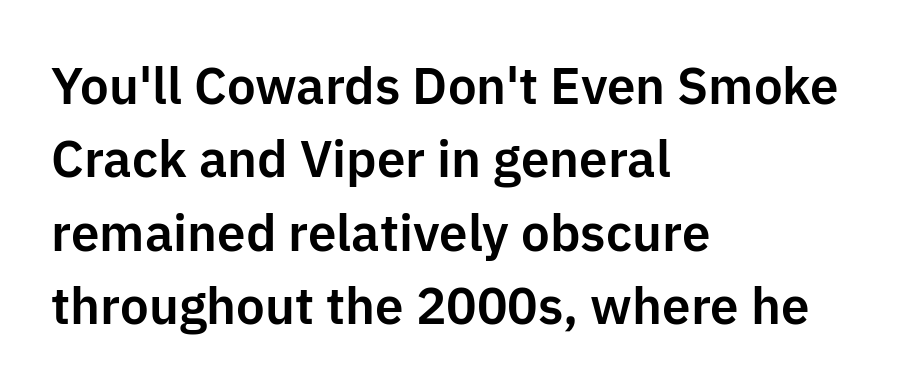
{"serif": "no", "italic": "no", "width": "normal", "stroke_contrast": "low", "x_height": "medium", "monospaced": "no", "underline": "no", "align": "left", "line_spacing": "normal", "line_spacing_ratio": 1.44, "letter_spacing": "normal", "letter_spacing_em": 0.0, "glyph_px": 51}
